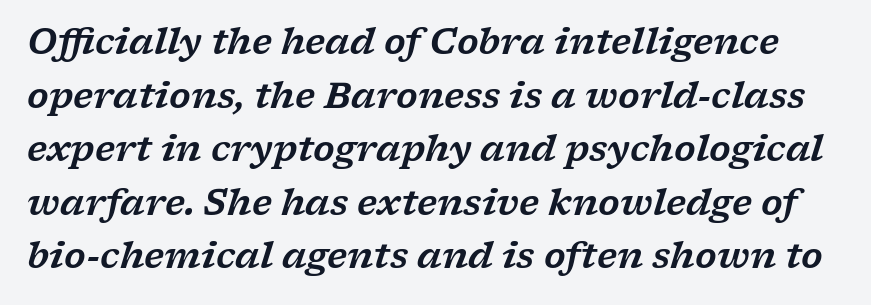
Q: Is the text italic (slanted)? A: Yes, it leans right by about 17 degrees.
Q: Is the typeface a serif or a sans-serif typeface? A: Serif.
Q: Is the text underlined? A: No.
Q: Is the spacing between letters normal or unusually wide? A: Normal.
Q: Is the spacing between lines tight, normal or loose? A: Normal.
Q: Width (condensed, normal, or wide)? A: Wide.
Q: Stroke contrast? A: Low.
Q: x-height? A: Medium.
Q: Monospaced? A: No.
